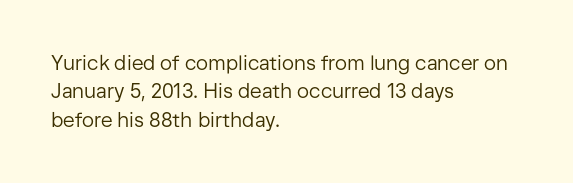
The image shows 20 px text type, upright; set left-aligned, normal line spacing (1.42x), normal letter spacing, not underlined.
